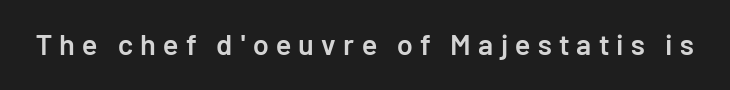
The letters advance in unequal steps, a hallmark of proportional type. You can tell it's not italic because the verticals are truly vertical. A clean baseline with only descenders dipping below it. Each letter's strokes conclude bluntly, with no projecting serifs. Spacing between characters has been opened up far beyond the box default. As a designer I'd log this as weight 600, semibold.
